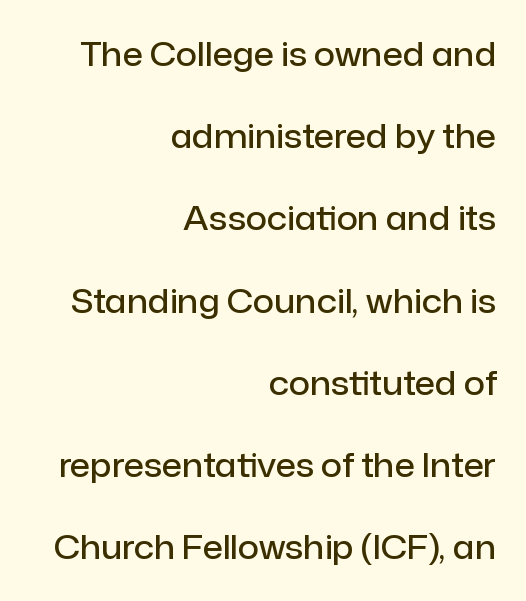
The image shows 33 px semibold sans-serif type, upright; set right-aligned, loose line spacing (2.49x), normal letter spacing, not underlined; low stroke contrast and a medium x-height.
